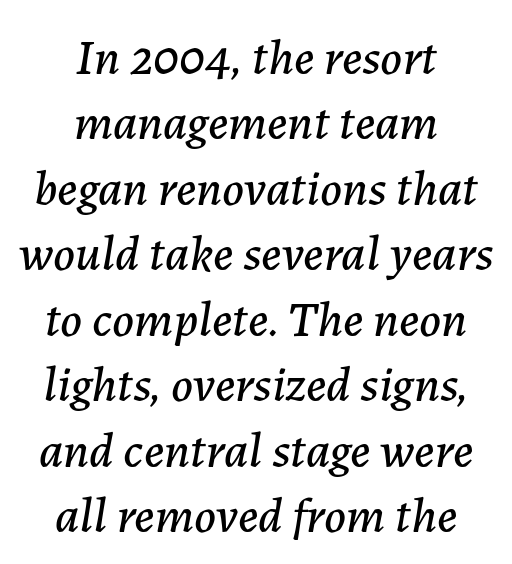
You can tell it's italic because the verticals aren't actually vertical. Spacing verdict: proportional, widths tailored to each character. Inter-character spacing is left at the font's built-in metrics. Neither beginnings nor endings align; midpoints do.
